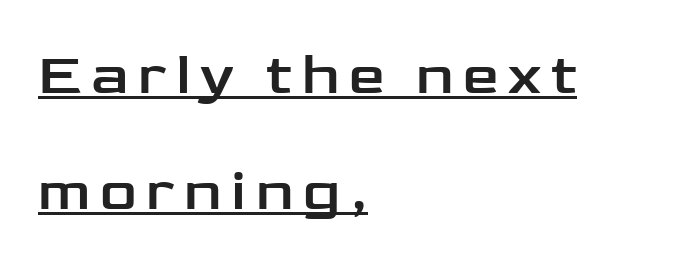
The image shows 57 px wide sans-serif type, upright; set left-aligned, loose line spacing (2.03x), underlined; low stroke contrast and a medium x-height.
